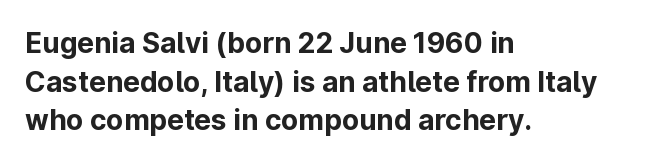
{"serif": "no", "italic": "no", "bold": "yes", "weight": "bold", "width": "normal", "stroke_contrast": "low", "x_height": "medium", "monospaced": "no", "underline": "no", "align": "left", "line_spacing": "normal", "line_spacing_ratio": 1.38, "letter_spacing": "normal", "letter_spacing_em": 0.0, "glyph_px": 28}
